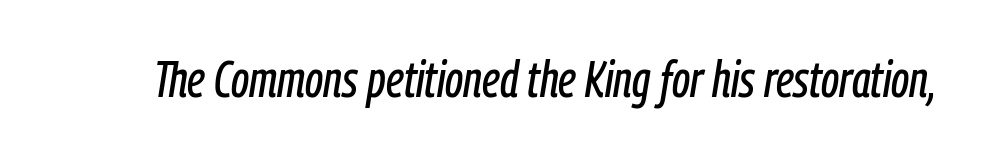
The image shows 51 px condensed type, italic (leaning right); set normal letter spacing, not underlined; low stroke contrast and a medium x-height.
